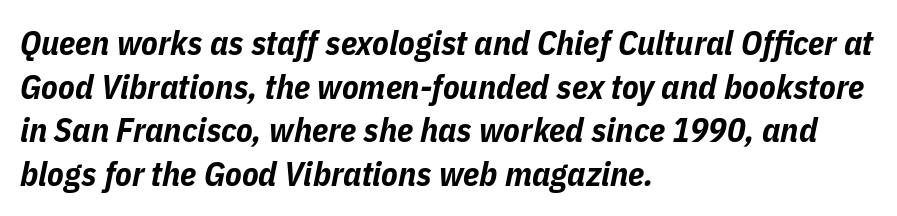
This is heavy type, rendered in bold. Here the designer chose a conventional face with non-uniform glyph widths. Interline gaps are of average width in this sample. Inter-character spacing is left at the font's built-in metrics.
